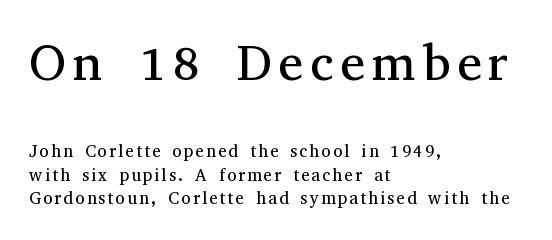
The image shows 51 px regular-weight serif type, upright; set left-aligned, normal line spacing (1.38x), not underlined; the first (top) block is 3.0x larger; medium stroke contrast and a medium x-height.
